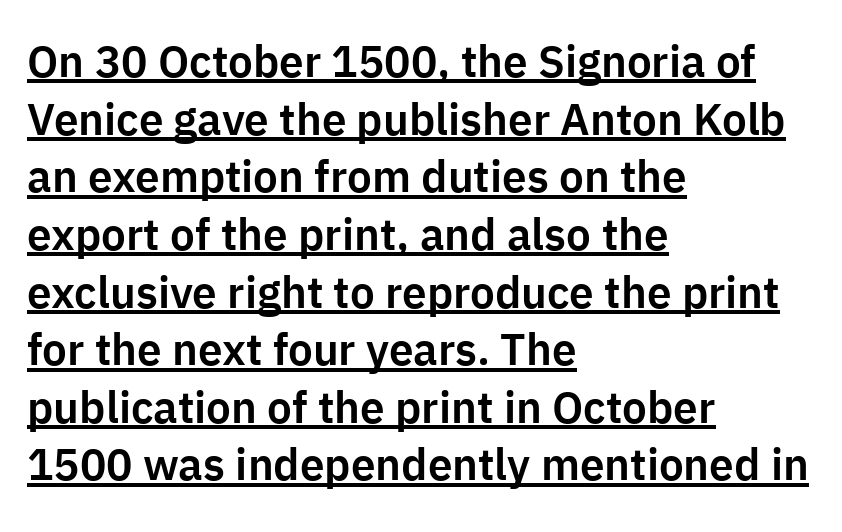
{"serif": "no", "italic": "no", "width": "normal", "stroke_contrast": "low", "x_height": "medium", "monospaced": "no", "underline": "yes", "align": "left", "line_spacing": "normal", "line_spacing_ratio": 1.31, "letter_spacing": "normal", "letter_spacing_em": 0.0, "glyph_px": 44}
